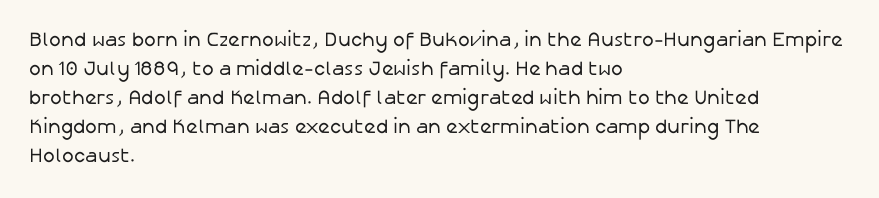
Beneath every word, the page is bare. Stems here are at most as thick as an everyday book face. When letters stand straight like this, we call the style roman or upright. This rendering leaves character spacing at its baseline value. The rendering uses a moderate line-height, typical for paragraphs.
